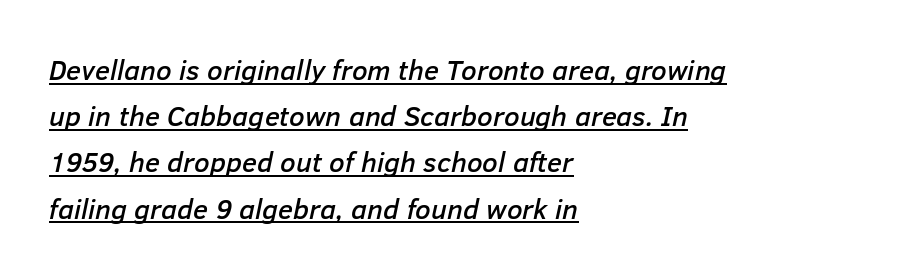
In terms of leading, this rendering sits right in the middle. The rendering uses the underline text-decoration. Each line starts at the same left margin while the right side varies. Is the type slanted? Yes — the strokes lean at a clear angle. A typesetter would call this zero additional tracking.
